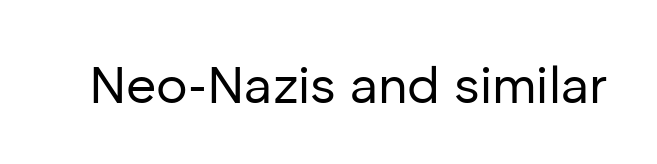
Ascenders rise straight up at ninety degrees. Check the space under the baseline: it is left empty. What stands out about the letter spacing? Nothing — it is the standard amount. The designer went with a sans here, leaving each stem footless.
